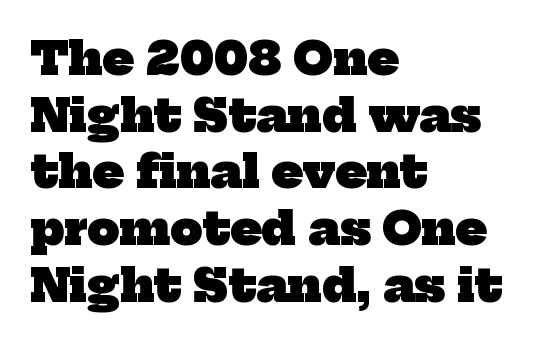
Quick note: interline space is typical. Visually the block forms a straight wall on the left and a jagged coastline on the right. Each row of text sits above clean, open space. In terms of letterform style, serifs are clearly present. How are the letters spaced? Ordinarily, with no added tracking. The passage shown is typed in a proportional face where columns would drift.
